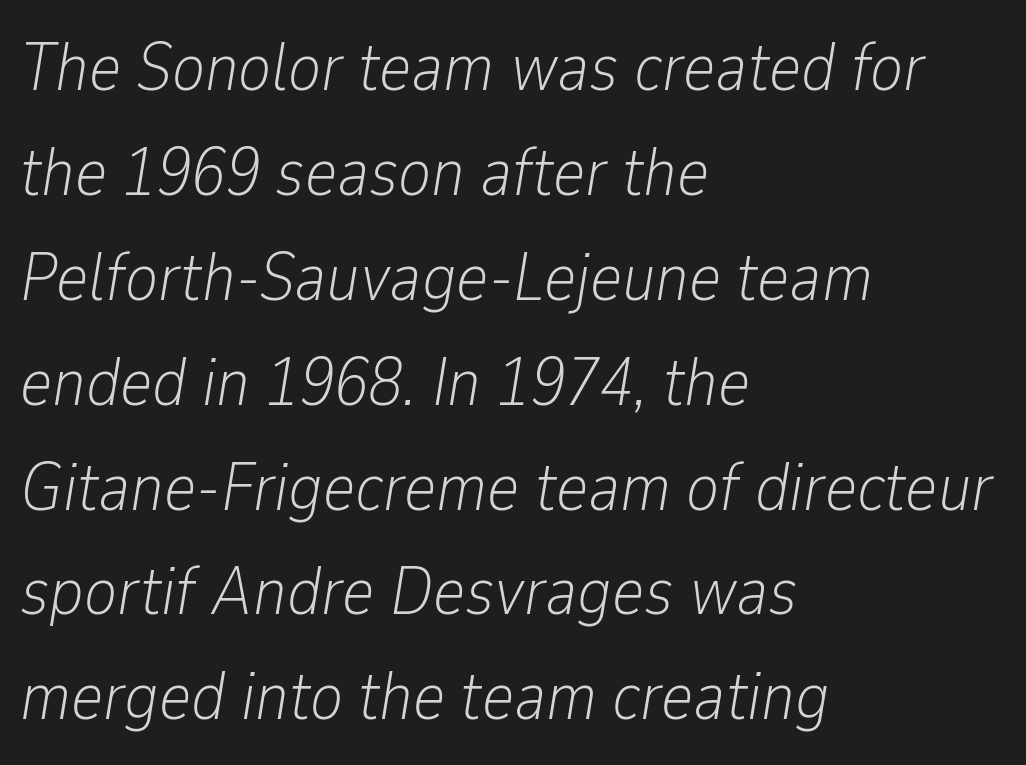
The image shows 69 px light, condensed type, italic (leaning right); set left-aligned, normal line spacing (1.52x), normal letter spacing, not underlined; low stroke contrast and a medium x-height.
